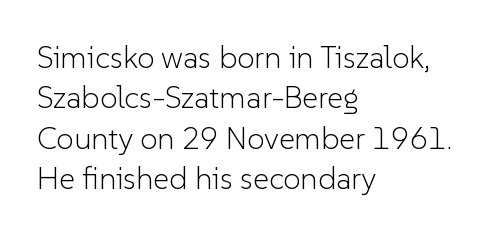
Q: Is the text bold? A: No.
Q: Is the text italic (slanted)? A: No, it is upright.
Q: Is the typeface a serif or a sans-serif typeface? A: Sans-serif.
Q: Is the text underlined? A: No.
Q: How is the paragraph aligned? A: Left-aligned.
Q: Is the spacing between letters normal or unusually wide? A: Normal.
Q: Is the spacing between lines tight, normal or loose? A: Normal.
Q: Width (condensed, normal, or wide)? A: Normal.
Q: Stroke contrast? A: Low.
Q: x-height? A: Medium.
Q: Monospaced? A: No.
